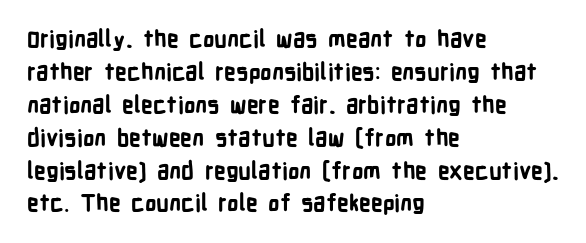
The gaps between neighbouring characters are ordinary and unremarkable. A dark, heavy texture on the line: the type is bold. Leftover space on each line is placed entirely after the last word. Reading down the column, the eye jumps a familiar distance to each next line. This is the regular roman posture of the typeface.
